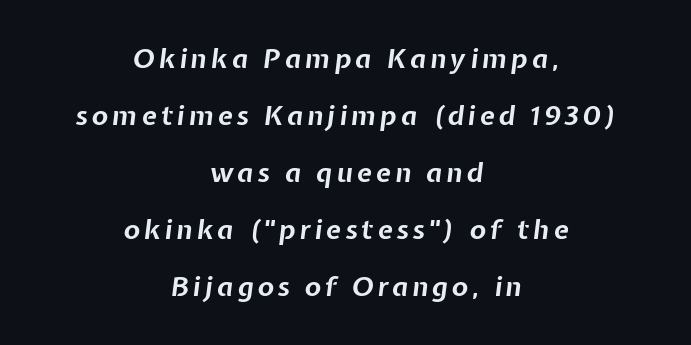
Clear beneath every line of the passage. You'd pick this weight for a headline — it's a proper bold. In terms of leading, this rendering errs on the spacious side. Would a proofreader flag this as italicized? Yes. Horizontal alignment here is central, giving a formal, balanced look.
